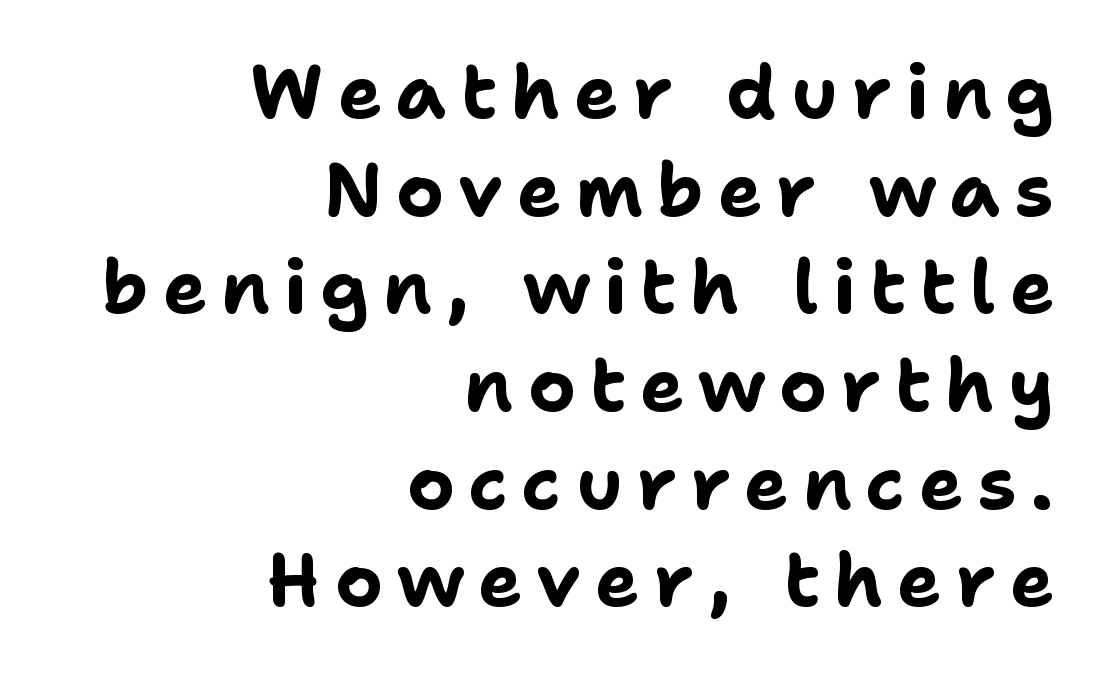
The image shows 74 px bold sans-serif type, upright; set right-aligned, normal line spacing (1.32x), not underlined; low stroke contrast and a medium x-height.
